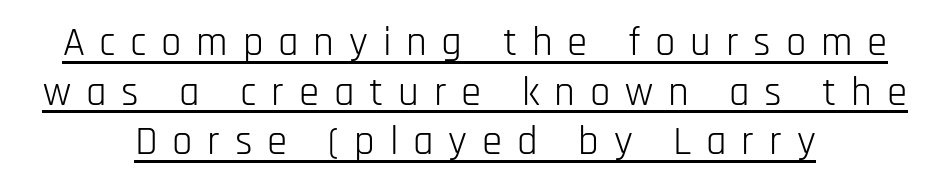
The image shows 41 px light, condensed sans-serif type, upright; set centered, line spacing 1.21x, unusually wide letter spacing (+0.36 em), underlined; low stroke contrast and a large x-height.
